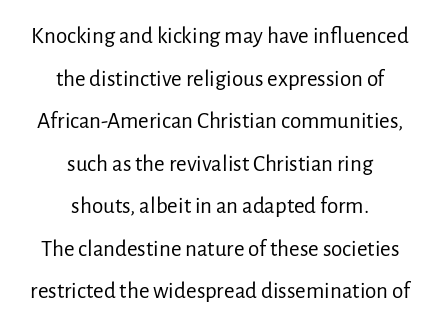
The image shows 23 px text type, upright; set centered, line spacing 1.85x, normal letter spacing, not underlined.
